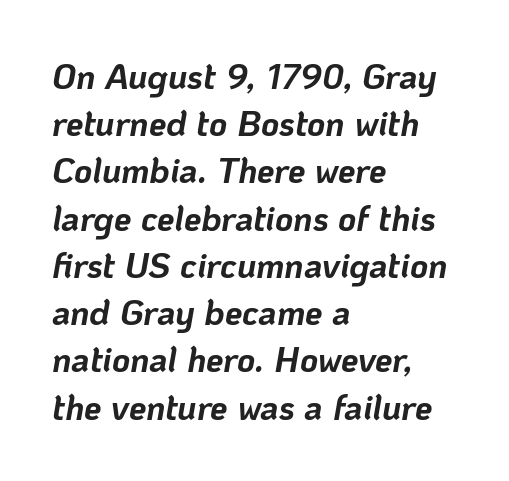
{"italic": "yes", "lean": "right", "slant_degrees": 10, "bold": "yes", "weight": "bold", "width": "normal", "stroke_contrast": "low", "x_height": "medium", "monospaced": "no", "underline": "no", "align": "left", "line_spacing": "normal", "line_spacing_ratio": 1.35, "letter_spacing": "normal", "letter_spacing_em": 0.0, "glyph_px": 35}
